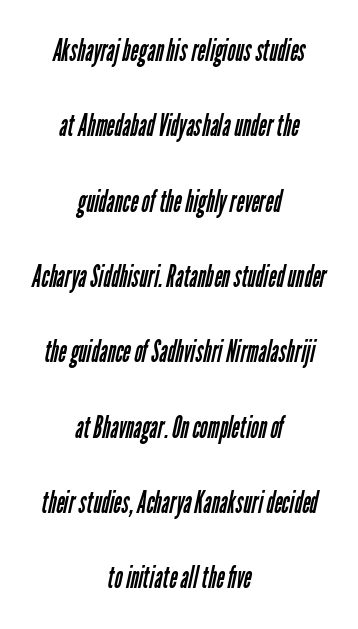
The image shows 31 px regular-weight, condensed sans-serif type; set centered, loose line spacing (2.43x), normal letter spacing, not underlined; low stroke contrast and a medium x-height.
